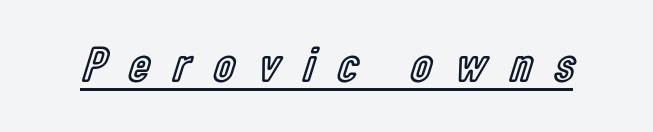
The image shows 50 px condensed type; set unusually wide letter spacing (+0.48 em), underlined; a medium x-height.
